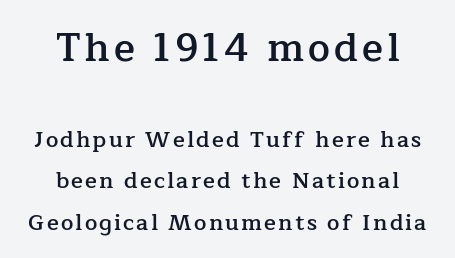
The space directly below the letters is spotless. Posture: straight, roman, zero tilt. A typesetter would call this proportional, since set widths differ per character. Leftover space on each line is divided equally before and after the words.
